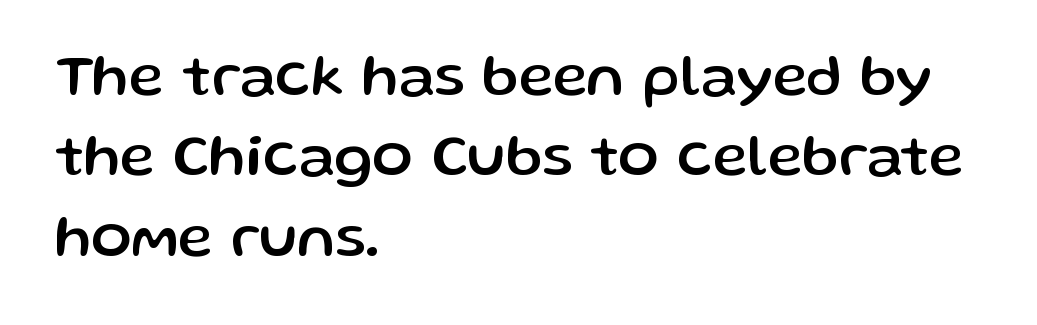
Q: Is the text italic (slanted)? A: No, it is upright.
Q: Is the typeface a serif or a sans-serif typeface? A: Sans-serif.
Q: Is the text underlined? A: No.
Q: How is the paragraph aligned? A: Left-aligned.
Q: Is the spacing between letters normal or unusually wide? A: Normal.
Q: Is the spacing between lines tight, normal or loose? A: Normal.
Q: Width (condensed, normal, or wide)? A: Normal.
Q: Stroke contrast? A: Low.
Q: x-height? A: Medium.
Q: Monospaced? A: No.
